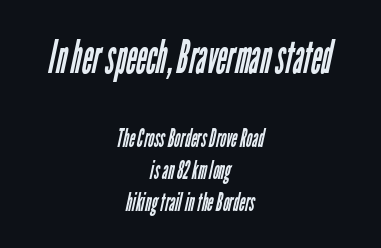
Do the characters align in a grid? No, the font is proportional. Letter spacing: default. These lines stack symmetrically, like a column narrowing and widening about its center. Type without underlining. Serif or sans? Sans — the stroke terminals are bare. The emphasis by scale lands on block number one, above.
